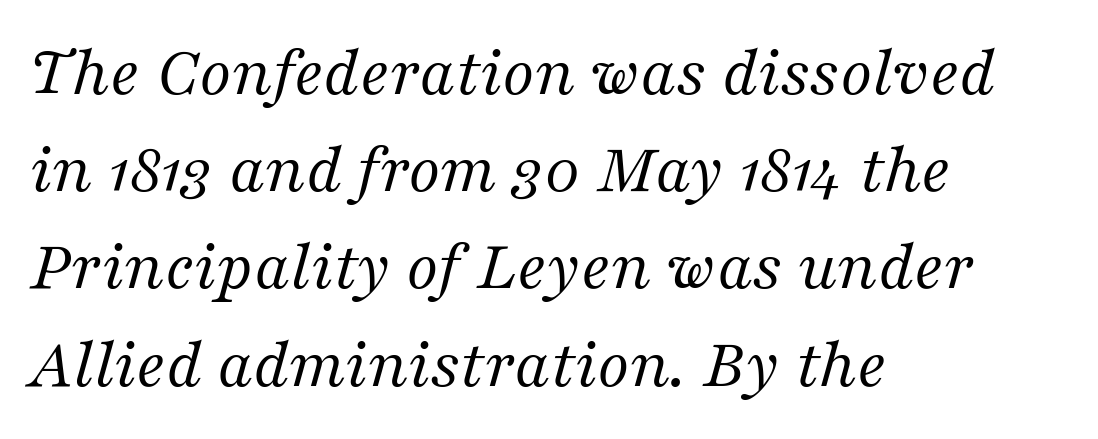
The image shows 72 px regular-weight serif type, italic (leaning right); set left-aligned, normal line spacing (1.35x), normal letter spacing, not underlined; medium stroke contrast and a medium x-height.
